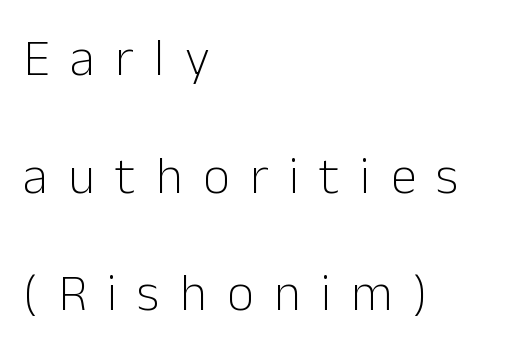
Q: Is the text bold? A: No.
Q: Is the text italic (slanted)? A: No, it is upright.
Q: Is the typeface a serif or a sans-serif typeface? A: Sans-serif.
Q: Is the text underlined? A: No.
Q: How is the paragraph aligned? A: Left-aligned.
Q: Is the spacing between letters normal or unusually wide? A: Unusually wide.
Q: Is the spacing between lines tight, normal or loose? A: Loose.
Q: Width (condensed, normal, or wide)? A: Normal.
Q: Stroke contrast? A: Low.
Q: x-height? A: Medium.
Q: Monospaced? A: No.
